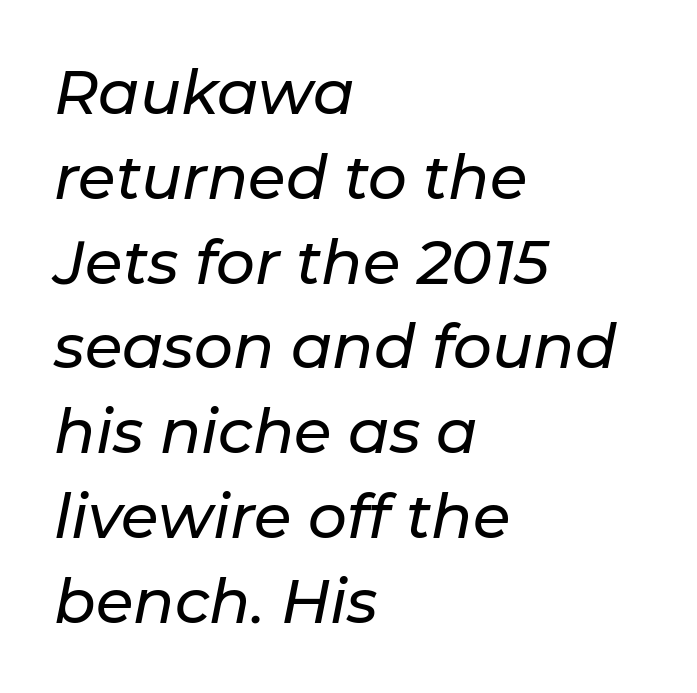
The image shows 61 px text type, italic (leaning right); set left-aligned, normal line spacing (1.39x), normal letter spacing, not underlined; low stroke contrast and a medium x-height.
